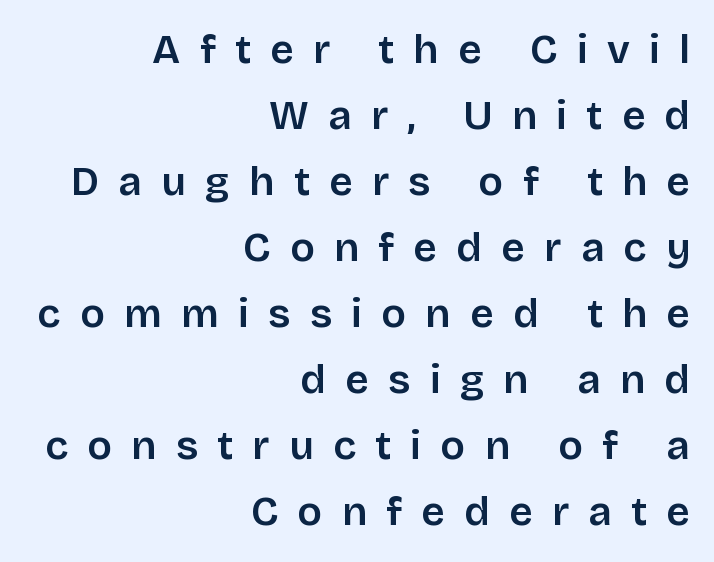
{"serif": "no", "italic": "no", "bold": "semi", "weight": "semibold", "width": "normal", "stroke_contrast": "low", "x_height": "large", "monospaced": "no", "underline": "no", "align": "right", "line_spacing": "normal", "line_spacing_ratio": 1.61, "letter_spacing": "wide", "letter_spacing_em": 0.47, "glyph_px": 41}
